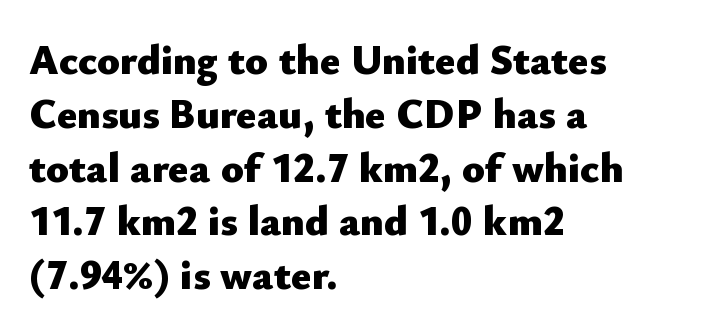
Q: Is the text bold? A: Yes.
Q: Is the text italic (slanted)? A: No, it is upright.
Q: Is the typeface a serif or a sans-serif typeface? A: Sans-serif.
Q: Is the text underlined? A: No.
Q: How is the paragraph aligned? A: Left-aligned.
Q: Is the spacing between letters normal or unusually wide? A: Normal.
Q: Is the spacing between lines tight, normal or loose? A: Normal.
Q: Width (condensed, normal, or wide)? A: Normal.
Q: Stroke contrast? A: Low.
Q: x-height? A: Small.
Q: Monospaced? A: No.
